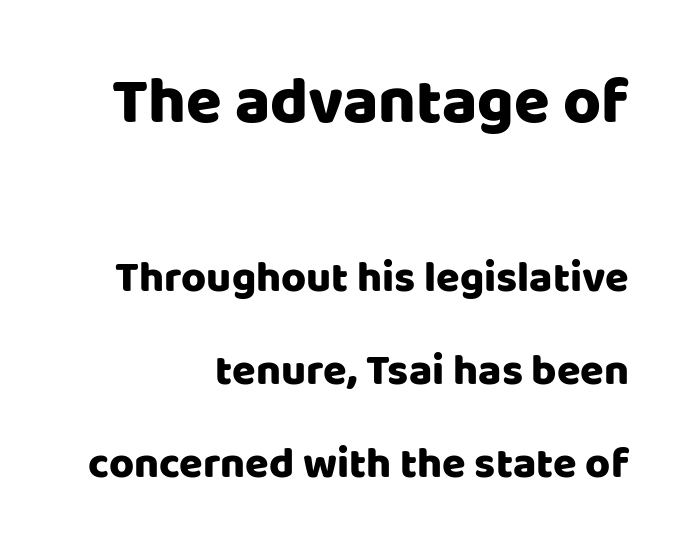
Q: Is the text italic (slanted)? A: No, it is upright.
Q: Is the typeface a serif or a sans-serif typeface? A: Sans-serif.
Q: Is the text underlined? A: No.
Q: How is the paragraph aligned? A: Right-aligned.
Q: Is the spacing between letters normal or unusually wide? A: Normal.
Q: Is the spacing between lines tight, normal or loose? A: Loose.
Q: Which block of text is set in a larger size, the first (top) or the second (bottom)? A: The first (top) one.
Q: Width (condensed, normal, or wide)? A: Normal.
Q: Stroke contrast? A: Low.
Q: x-height? A: Large.
Q: Monospaced? A: No.
